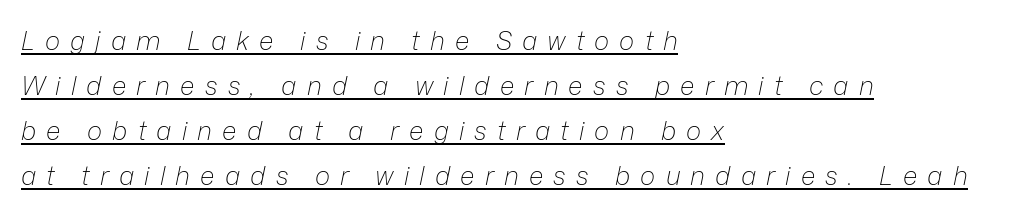
The image shows 26 px text type, italic (leaning right); set left-aligned, line spacing 1.73x, unusually wide letter spacing (+0.39 em), underlined.
